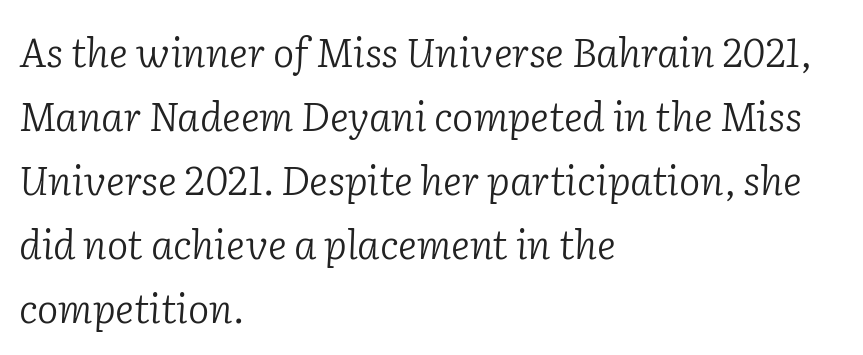
The letters advance in unequal steps, a hallmark of proportional type. The face looks like a standard text weight, possibly lighter. Students, note that the glyphs here touch the page at normal intervals. One glance says typical: line gaps are just what's usual.
